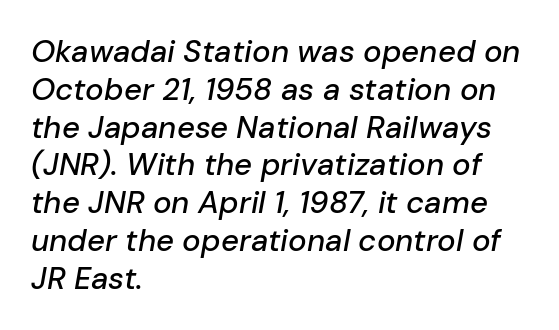
Q: Is the text italic (slanted)? A: Yes, it leans right by about 10 degrees.
Q: Is the text underlined? A: No.
Q: How is the paragraph aligned? A: Left-aligned.
Q: Is the spacing between letters normal or unusually wide? A: Normal.
Q: Width (condensed, normal, or wide)? A: Normal.
Q: Stroke contrast? A: Low.
Q: x-height? A: Medium.
Q: Monospaced? A: No.
